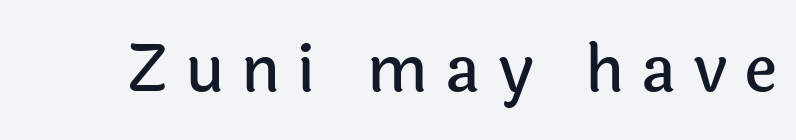
The image shows 65 px sans-serif type, upright; set unusually wide letter spacing (+0.26 em), not underlined; a medium x-height.
